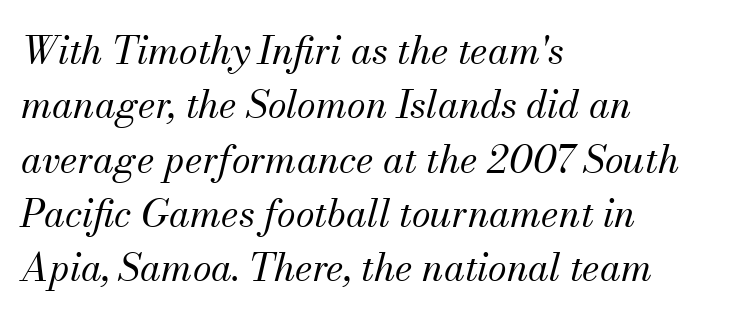
Anything drawn beneath the words? Only blank space. The passage shown has conventional tracking throughout. Heft: none added — not bold. The face used here is proportionally spaced, like ordinary book or web type. The text carries the slant typical of an italic or oblique font. Serif or sans? Serif — the stroke terminals have little feet.
